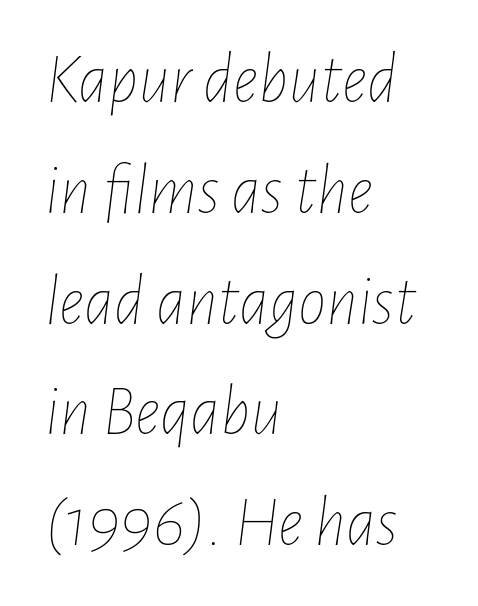
The image shows 71 px thin, condensed type, italic (leaning right); set left-aligned, normal line spacing (1.56x), normal letter spacing, not underlined; low stroke contrast and a medium x-height.
